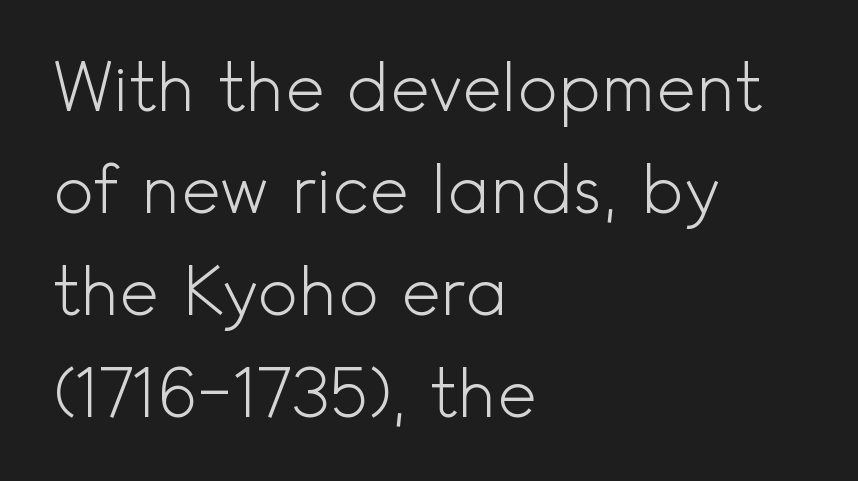
{"serif": "no", "italic": "no", "bold": "no", "weight": "light", "width": "normal", "x_height": "small", "monospaced": "no", "underline": "no", "align": "left", "line_spacing": "normal", "line_spacing_ratio": 1.52, "letter_spacing": "normal", "letter_spacing_em": 0.0, "glyph_px": 67}
